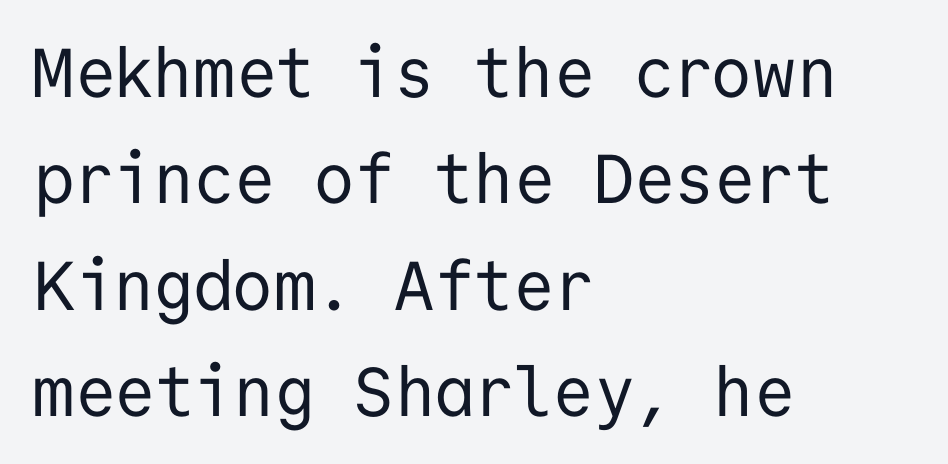
{"serif": "no", "italic": "no", "bold": "no", "weight": "regular", "width": "normal", "stroke_contrast": "low", "x_height": "medium", "monospaced": "yes", "underline": "no", "align": "left", "line_spacing": "normal", "line_spacing_ratio": 1.54, "letter_spacing": "normal", "letter_spacing_em": 0.0, "glyph_px": 69}
